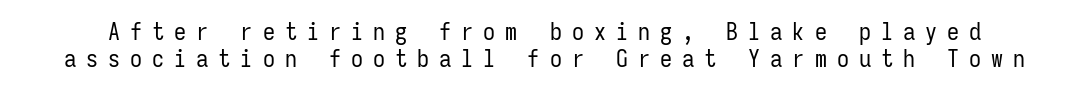
Display-style spreading of the glyphs; the letterfit is very open. Designer's note — italics off, roman on. Underlining? Definitely not there. Baseline-to-baseline distance is barely more than the letter height. The strokes carry an ordinary text weight at most.
